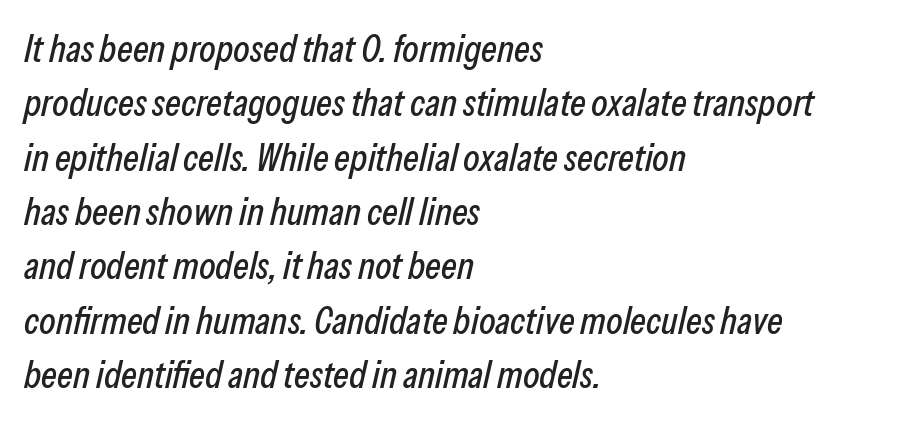
{"italic": "yes", "lean": "right", "slant_degrees": 13, "width": "condensed", "stroke_contrast": "low", "x_height": "medium", "monospaced": "no", "underline": "no", "align": "left", "line_spacing": "normal", "line_spacing_ratio": 1.43, "letter_spacing": "normal", "letter_spacing_em": 0.0, "glyph_px": 38}
